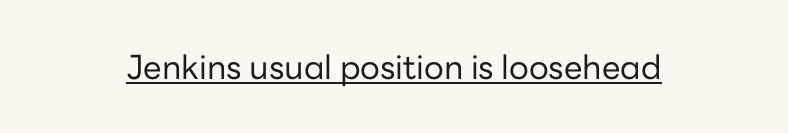
Q: Is the text bold? A: No.
Q: Is the text italic (slanted)? A: No, it is upright.
Q: Is the typeface a serif or a sans-serif typeface? A: Sans-serif.
Q: Is the text underlined? A: Yes.
Q: Is the spacing between letters normal or unusually wide? A: Normal.
Q: Width (condensed, normal, or wide)? A: Normal.
Q: Stroke contrast? A: Low.
Q: x-height? A: Medium.
Q: Monospaced? A: No.
